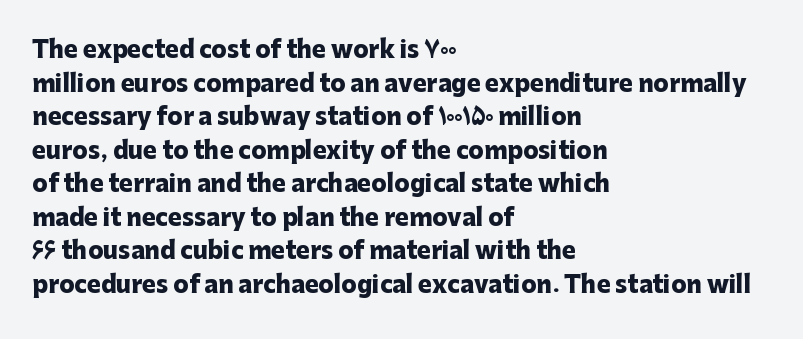
Each line starts at the same left margin while the right side varies. One glance says typical: line gaps are just what's usual. Nope, not italic — everything's standing straight. Plenty of ink on the page — the face is bold.
